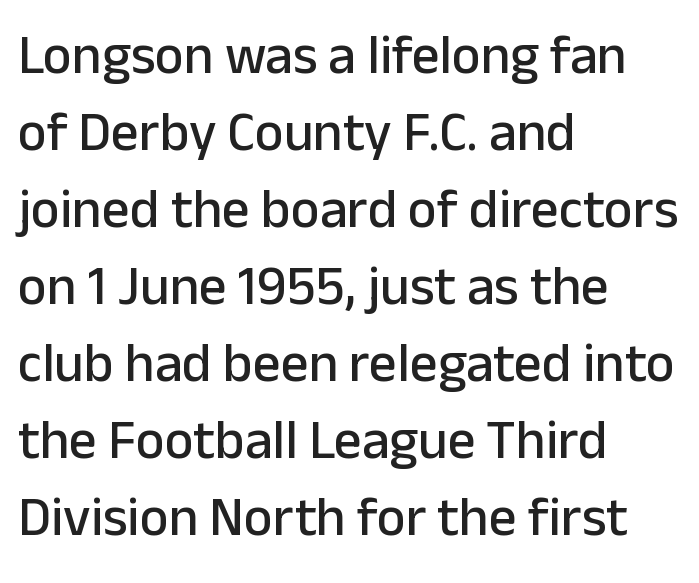
What's the leading like? Ordinary, nothing unusual. The letters advance in unequal steps, a hallmark of proportional type. The characters display no serif detailing; their extremities are plain. It's the straight-up-and-down kind of type. Glance below the letters and you will spot only blank space.
